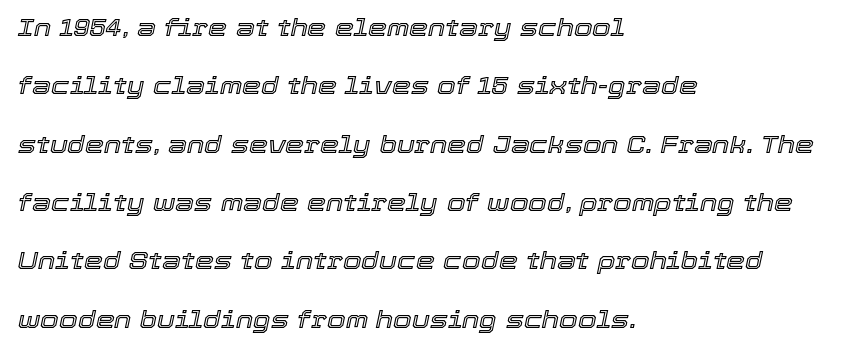
The image shows 24 px text type, italic (leaning right); set left-aligned, loose line spacing (2.43x), normal letter spacing, not underlined.
